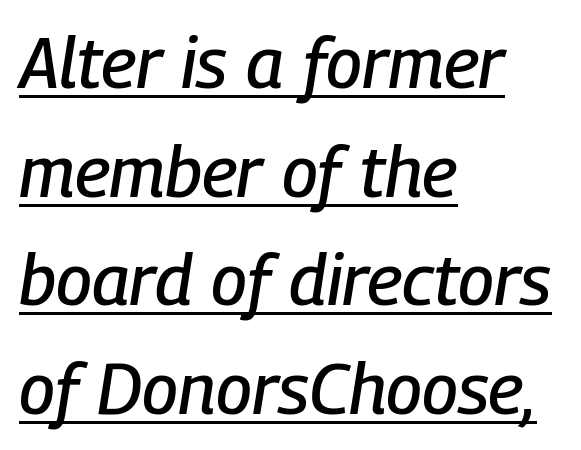
Q: Is the text italic (slanted)? A: Yes, it leans right by about 9 degrees.
Q: Is the text underlined? A: Yes.
Q: How is the paragraph aligned? A: Left-aligned.
Q: Is the spacing between letters normal or unusually wide? A: Normal.
Q: Is the spacing between lines tight, normal or loose? A: Normal.
Q: Width (condensed, normal, or wide)? A: Condensed.
Q: Stroke contrast? A: Low.
Q: x-height? A: Medium.
Q: Monospaced? A: No.
